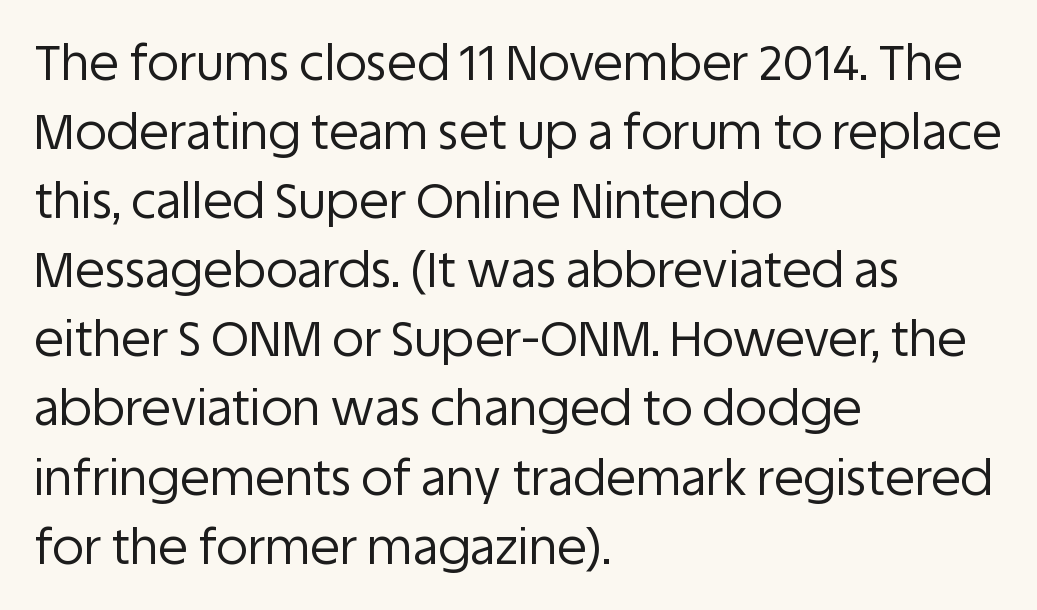
{"serif": "no", "italic": "no", "bold": "no", "weight": "regular", "width": "normal", "stroke_contrast": "low", "x_height": "large", "monospaced": "no", "underline": "no", "align": "left", "line_spacing": "normal", "line_spacing_ratio": 1.41, "letter_spacing": "normal", "letter_spacing_em": 0.0, "glyph_px": 49}
